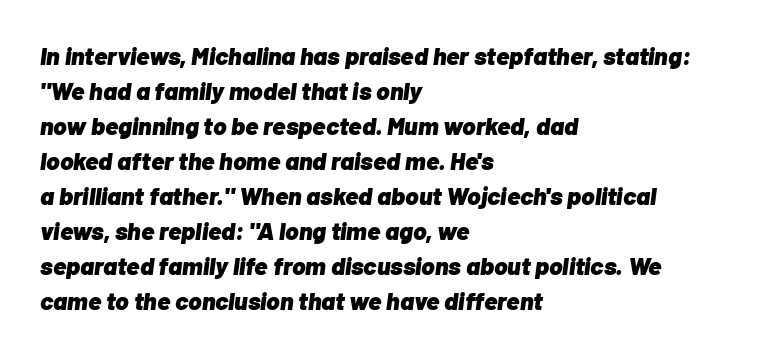
The image shows 25 px bold type, italic (leaning right); set left-aligned, normal line spacing (1.4x), normal letter spacing, not underlined.
